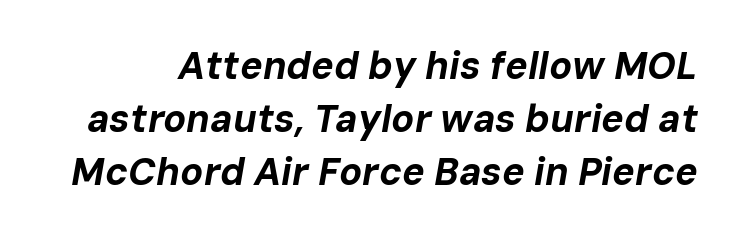
The image shows 38 px bold type, italic (leaning right); set normal line spacing (1.4x), normal letter spacing, not underlined; low stroke contrast and a medium x-height.
